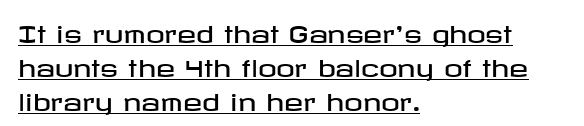
This sample keeps an unexceptional amount of space between lines. A roman cut, with each character standing at attention. A baseline rule has been typeset under these characters. Horizontal alignment here is leftward, the default for most running prose. The type is set solid horizontally, with unmodified tracking.
